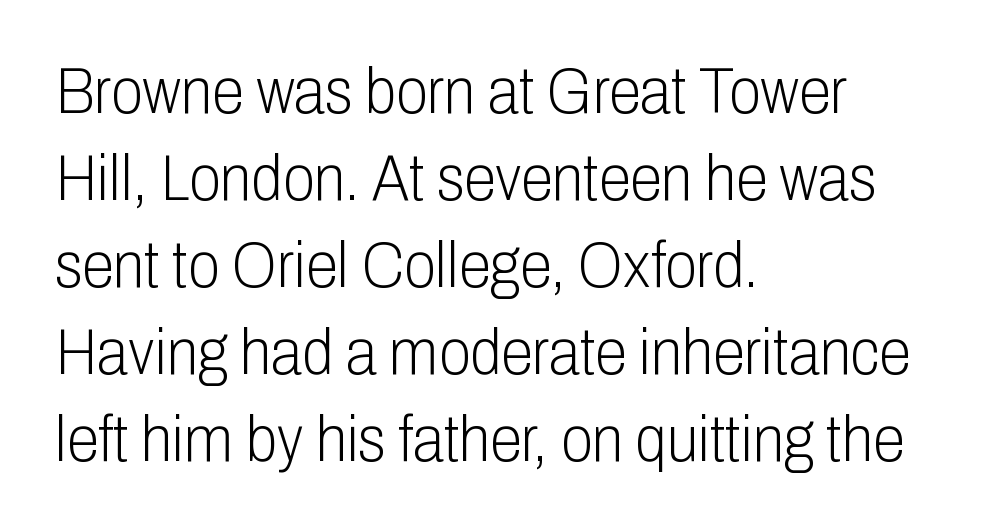
The image shows 65 px light, condensed sans-serif type, upright; set left-aligned, normal line spacing (1.34x), normal letter spacing, not underlined; low stroke contrast and a medium x-height.
